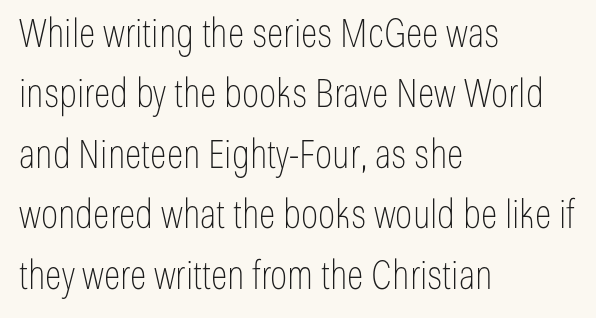
{"serif": "no", "italic": "no", "bold": "no", "weight": "thin", "width": "condensed", "stroke_contrast": "low", "x_height": "medium", "monospaced": "no", "underline": "no", "align": "left", "line_spacing": "normal", "line_spacing_ratio": 1.55, "letter_spacing": "normal", "letter_spacing_em": 0.0, "glyph_px": 39}
